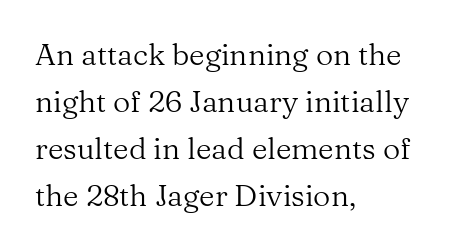
{"serif": "yes", "italic": "no", "bold": "no", "weight": "regular", "width": "normal", "stroke_contrast": "medium", "x_height": "medium", "monospaced": "no", "underline": "no", "align": "left", "line_spacing": "normal", "line_spacing_ratio": 1.57, "letter_spacing": "normal", "letter_spacing_em": 0.0, "glyph_px": 30}
